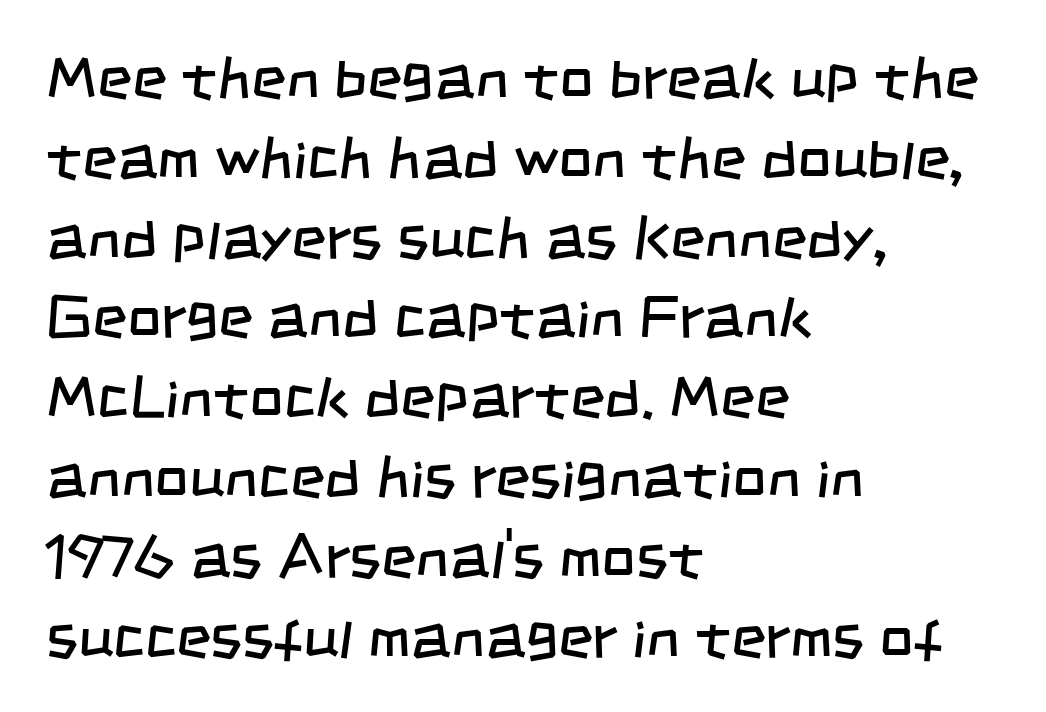
Q: Is the text bold? A: No.
Q: Is the typeface a serif or a sans-serif typeface? A: Sans-serif.
Q: Is the text underlined? A: No.
Q: How is the paragraph aligned? A: Left-aligned.
Q: Is the spacing between letters normal or unusually wide? A: Normal.
Q: Is the spacing between lines tight, normal or loose? A: Normal.
Q: Width (condensed, normal, or wide)? A: Condensed.
Q: Stroke contrast? A: Low.
Q: x-height? A: Large.
Q: Monospaced? A: No.
